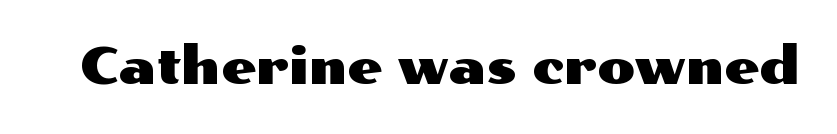
{"serif": "no", "italic": "no", "width": "wide", "stroke_contrast": "medium", "x_height": "medium", "monospaced": "no", "underline": "no", "letter_spacing": "normal", "letter_spacing_em": 0.0, "glyph_px": 50}
